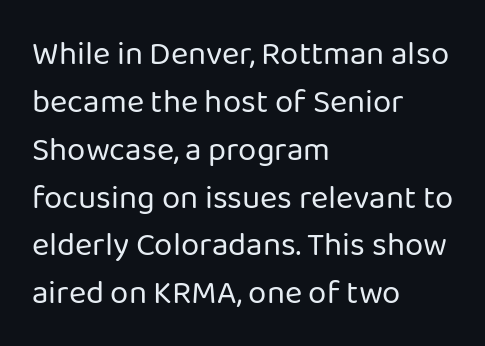
Q: Is the text bold? A: No.
Q: Is the text italic (slanted)? A: No, it is upright.
Q: Is the typeface a serif or a sans-serif typeface? A: Sans-serif.
Q: Is the text underlined? A: No.
Q: How is the paragraph aligned? A: Left-aligned.
Q: Is the spacing between letters normal or unusually wide? A: Normal.
Q: Is the spacing between lines tight, normal or loose? A: Normal.
Q: Width (condensed, normal, or wide)? A: Normal.
Q: Stroke contrast? A: Low.
Q: x-height? A: Medium.
Q: Monospaced? A: No.
